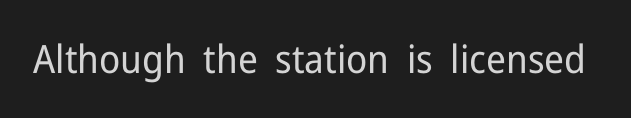
Q: Is the text bold? A: No.
Q: Is the text italic (slanted)? A: No, it is upright.
Q: Is the typeface a serif or a sans-serif typeface? A: Sans-serif.
Q: Is the text underlined? A: No.
Q: Is the spacing between letters normal or unusually wide? A: Normal.
Q: Width (condensed, normal, or wide)? A: Normal.
Q: Stroke contrast? A: Low.
Q: x-height? A: Medium.
Q: Monospaced? A: No.
